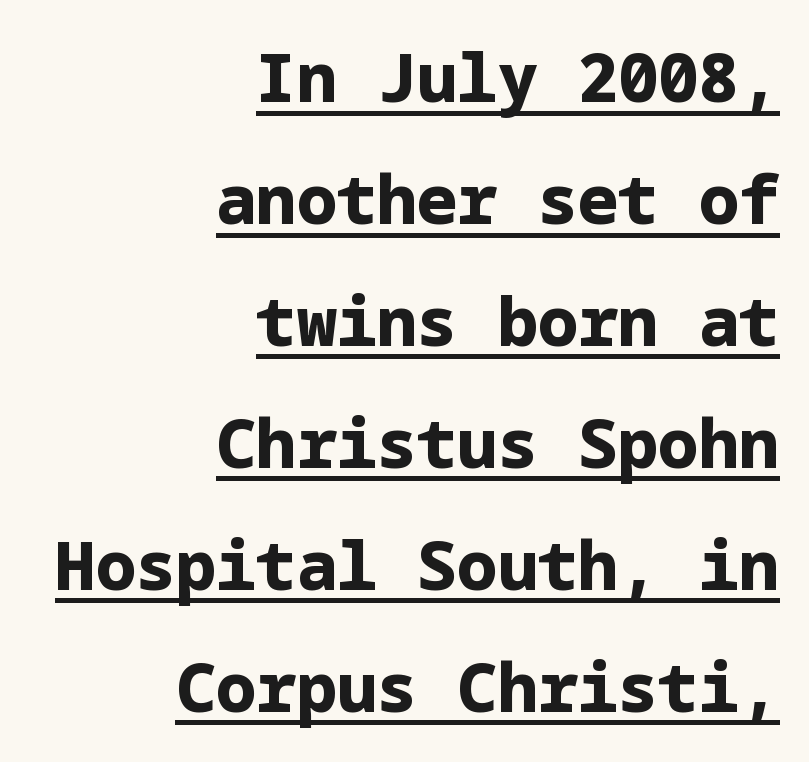
Does extra space separate the letters? No, they use regular spacing. This sample uses an upright cut, with every glyph sitting square on the baseline. Glance below the letters and you will spot a drawn line. The passage is arranged like a letterhead date or caption credit — flush right.
